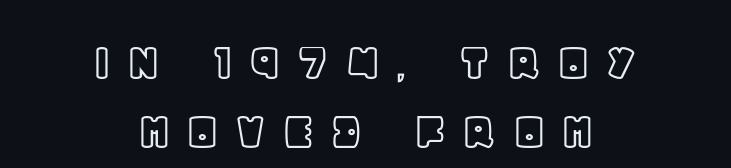
Q: Is the text italic (slanted)? A: No, it is upright.
Q: Is the text underlined? A: No.
Q: How is the paragraph aligned? A: Centered.
Q: Is the spacing between letters normal or unusually wide? A: Unusually wide.
Q: Width (condensed, normal, or wide)? A: Normal.
Q: x-height? A: Large.
Q: Monospaced? A: No.
